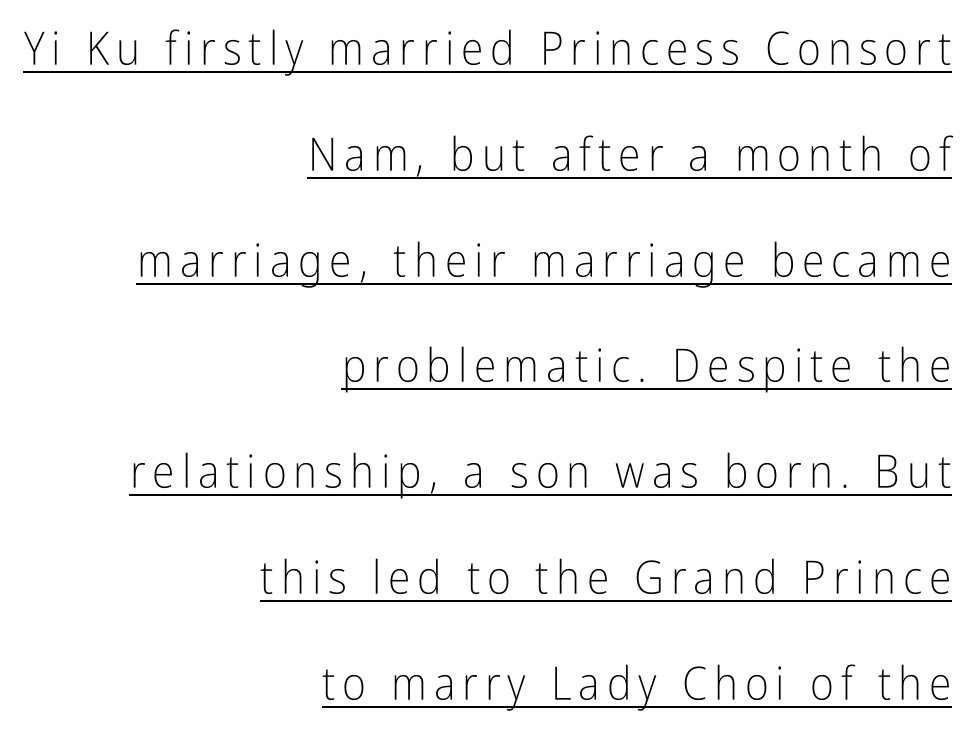
You could fit nearly another row in the gap between these rows. Line endings align vertically; line beginnings do not. Classification — sans serif. Note the varied advance widths — an 'i' is clearly narrower than an 'm'.
